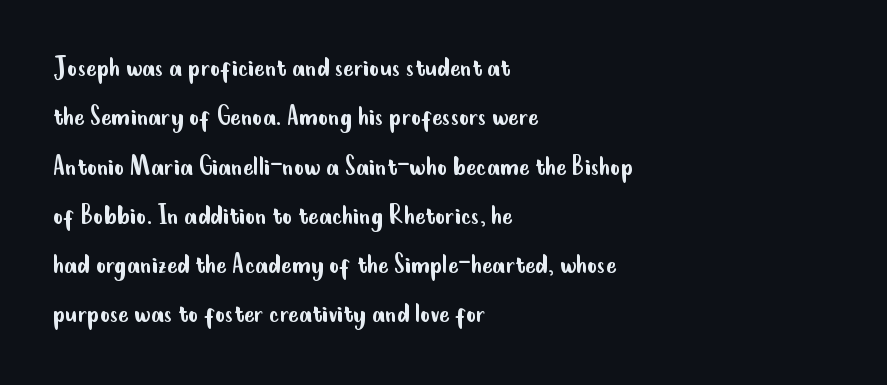
Q: Is the text bold? A: No.
Q: Is the text italic (slanted)? A: No, it is upright.
Q: Is the typeface a serif or a sans-serif typeface? A: Sans-serif.
Q: Is the text underlined? A: No.
Q: How is the paragraph aligned? A: Left-aligned.
Q: Is the spacing between letters normal or unusually wide? A: Normal.
Q: Is the spacing between lines tight, normal or loose? A: Normal.
Q: Width (condensed, normal, or wide)? A: Condensed.
Q: Stroke contrast? A: Low.
Q: x-height? A: Small.
Q: Monospaced? A: No.
